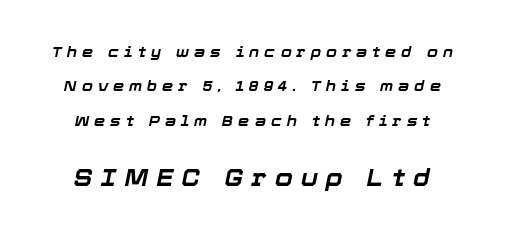
The more generous point size was reserved for the lower chunk. The tracking jumps out immediately: characters are airy and widely separated. Honestly, there is no underline to notice here at all. Looking at the ascenders, they clearly lean.
